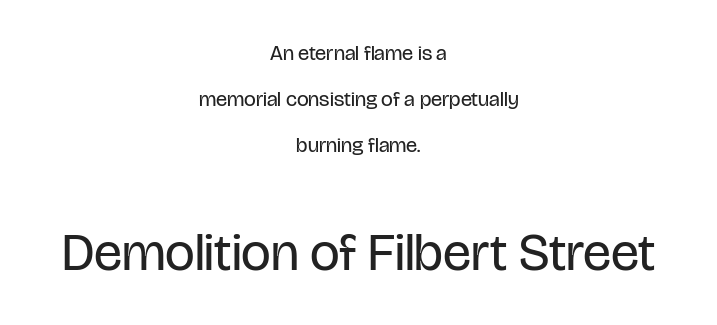
{"serif": "no", "italic": "no", "bold": "no", "weight": "regular", "width": "condensed", "stroke_contrast": "low", "x_height": "large", "monospaced": "no", "underline": "no", "align": "center", "line_spacing": "loose", "line_spacing_ratio": 2.18, "letter_spacing": "normal", "letter_spacing_em": 0.0, "larger_block": "second", "size_ratio": 2.52, "glyph_px": 53}
